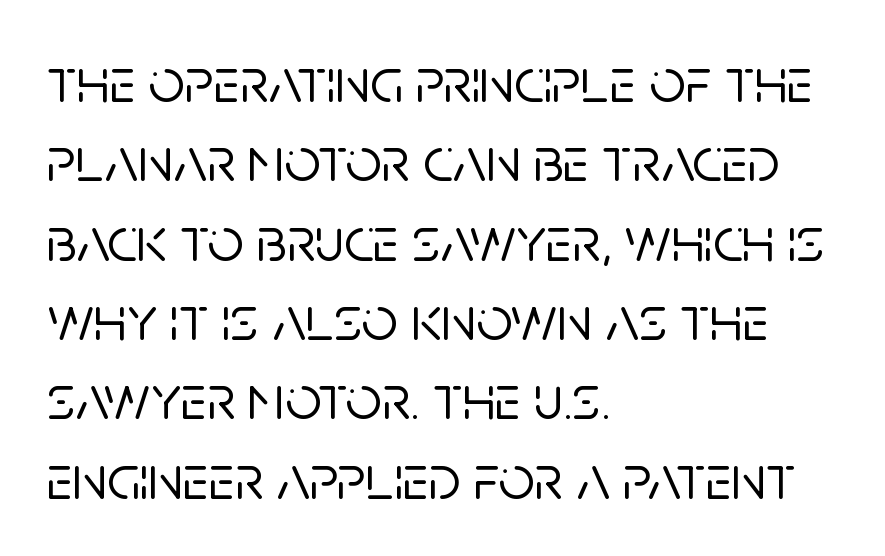
{"serif": "no", "italic": "no", "width": "normal", "stroke_contrast": "low", "x_height": "large", "monospaced": "no", "underline": "no", "align": "left", "line_spacing_ratio": 1.24, "letter_spacing": "normal", "letter_spacing_em": 0.0, "glyph_px": 64}
